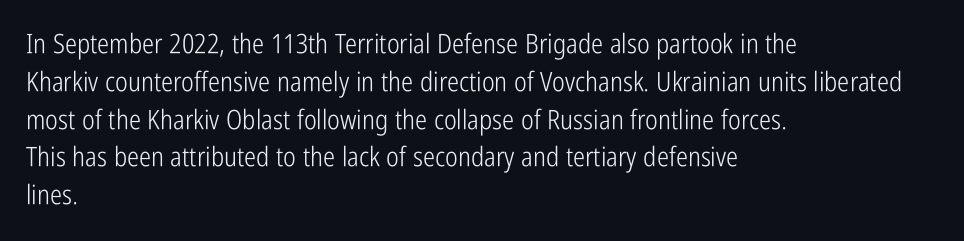
Short note: letters normally spaced. These lines are set flush left with a ragged right edge. The passage shown is not bold in any degree. Rows of type keep a routine distance in the vertical direction. This is the regular roman posture of the typeface.
